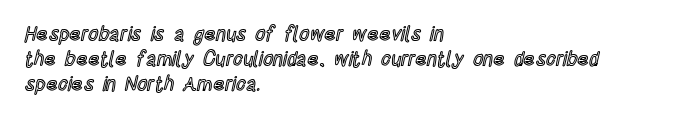
{"underline": "no", "align": "left", "line_spacing_ratio": 1.24, "letter_spacing": "normal", "letter_spacing_em": 0.0, "glyph_px": 20}
